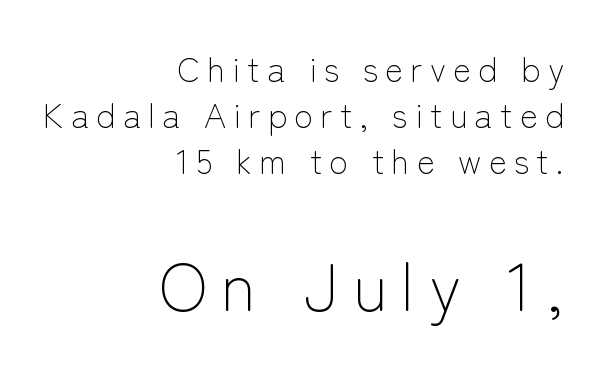
{"serif": "no", "italic": "no", "bold": "no", "weight": "light", "width": "normal", "stroke_contrast": "low", "x_height": "medium", "monospaced": "no", "underline": "no", "align": "right", "line_spacing": "normal", "line_spacing_ratio": 1.35, "letter_spacing": "wide", "letter_spacing_em": 0.21, "larger_block": "second", "size_ratio": 1.97, "glyph_px": 67}
